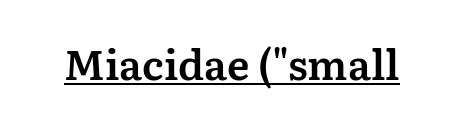
{"serif": "yes", "italic": "no", "width": "normal", "stroke_contrast": "medium", "x_height": "medium", "monospaced": "no", "underline": "yes", "letter_spacing": "normal", "letter_spacing_em": 0.0, "glyph_px": 41}
